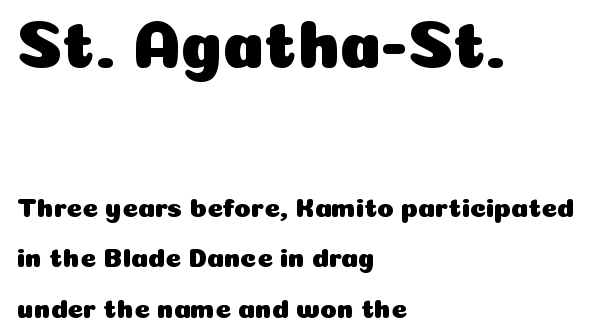
The image shows 67 px sans-serif type, upright; set left-aligned, line spacing 1.87x, normal letter spacing, not underlined; the first (top) block is 2.48x larger; low stroke contrast and a medium x-height.
